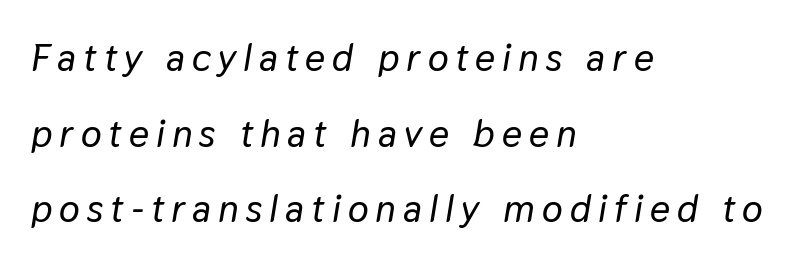
Does the copy run flush right? No — it runs flush left. Plain, unruled lines of type. A great deal of white space separates one row of letters from the next. Varying glyph widths throughout — classic text-font behaviour. Observe the lean: these are italic letterforms.
